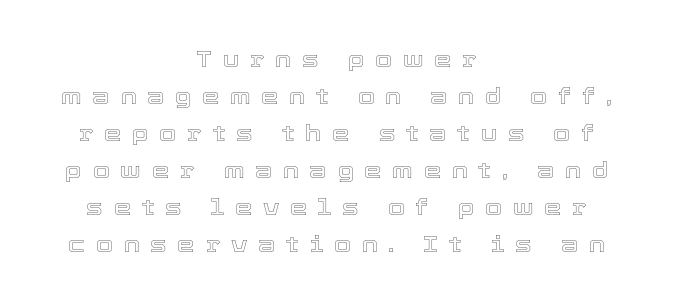
Q: Is the text italic (slanted)? A: No, it is upright.
Q: Is the text underlined? A: No.
Q: How is the paragraph aligned? A: Centered.
Q: Is the spacing between letters normal or unusually wide? A: Unusually wide.
Q: Is the spacing between lines tight, normal or loose? A: Normal.
